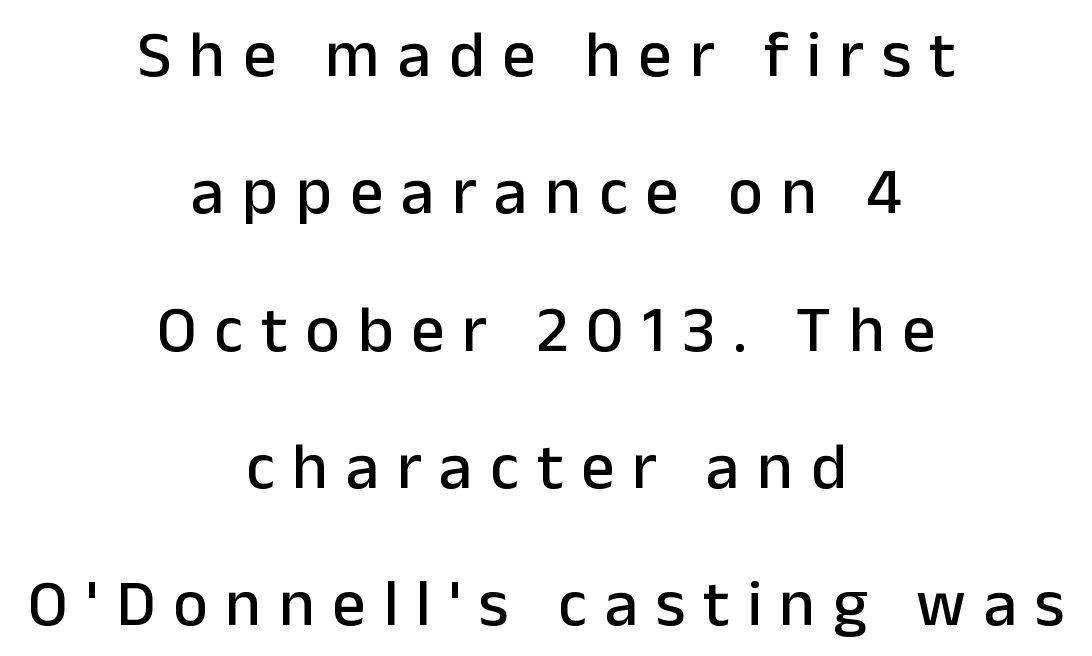
Q: Is the text italic (slanted)? A: No, it is upright.
Q: Is the typeface a serif or a sans-serif typeface? A: Sans-serif.
Q: Is the text underlined? A: No.
Q: How is the paragraph aligned? A: Centered.
Q: Is the spacing between letters normal or unusually wide? A: Unusually wide.
Q: Is the spacing between lines tight, normal or loose? A: Loose.
Q: Width (condensed, normal, or wide)? A: Normal.
Q: Stroke contrast? A: Low.
Q: x-height? A: Medium.
Q: Monospaced? A: No.
